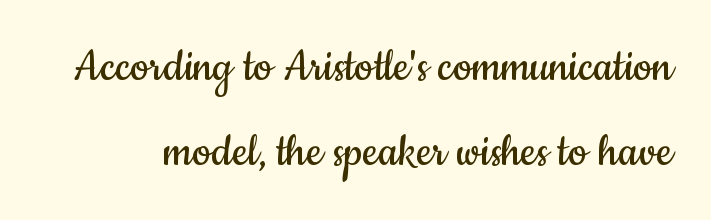
Q: Is the text bold? A: No.
Q: Is the text italic (slanted)? A: Yes.
Q: Is the typeface a serif or a sans-serif typeface? A: Sans-serif.
Q: Is the text underlined? A: No.
Q: Is the spacing between letters normal or unusually wide? A: Normal.
Q: Is the spacing between lines tight, normal or loose? A: Normal.
Q: Width (condensed, normal, or wide)? A: Condensed.
Q: Stroke contrast? A: Low.
Q: x-height? A: Small.
Q: Monospaced? A: No.
